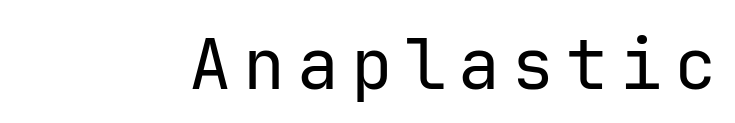
Classification — sans serif. Stems here are at most as thick as an everyday book face. You can tell it's not italic because the verticals are truly vertical. Clear beneath every line of the passage. A typesetter would call this monospace, since all characters share one set width.
